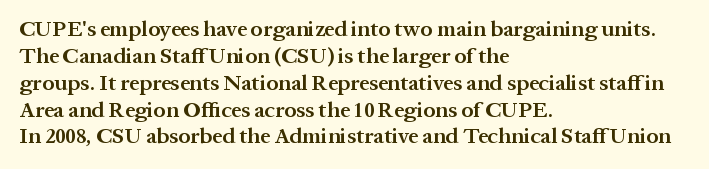
{"italic": "no", "bold": "semi", "underline": "no", "align": "left", "line_spacing_ratio": 1.22, "letter_spacing": "normal", "letter_spacing_em": 0.0, "glyph_px": 22}
